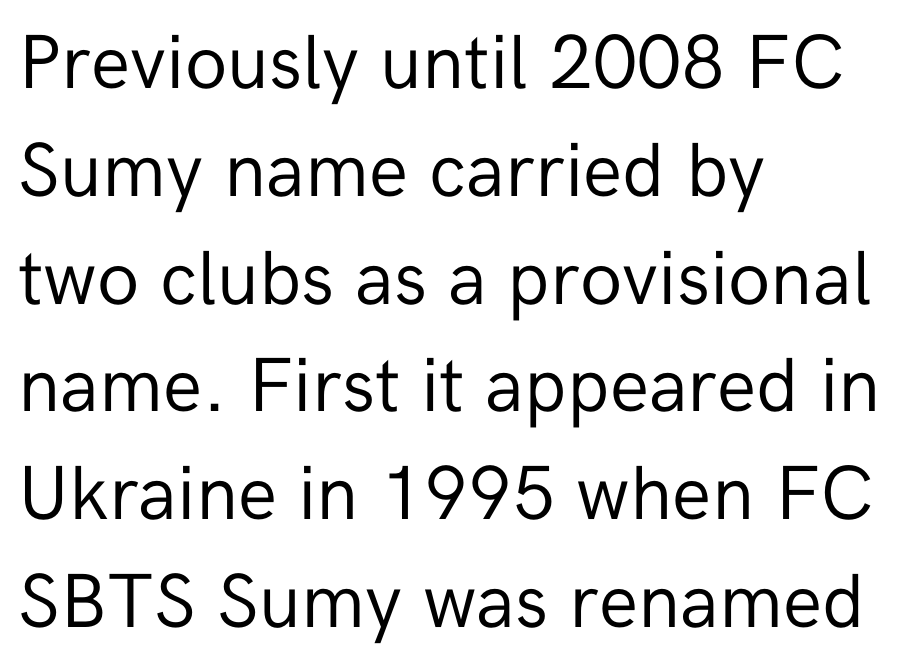
The image shows 77 px regular-weight sans-serif type, upright; set left-aligned, normal line spacing (1.4x), normal letter spacing, not underlined; low stroke contrast and a medium x-height.
